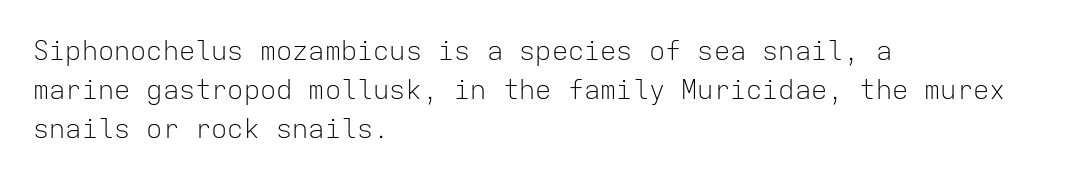
Q: Is the text bold? A: No.
Q: Is the text italic (slanted)? A: No, it is upright.
Q: Is the text underlined? A: No.
Q: How is the paragraph aligned? A: Left-aligned.
Q: Is the spacing between letters normal or unusually wide? A: Normal.
Q: Is the spacing between lines tight, normal or loose? A: Normal.
